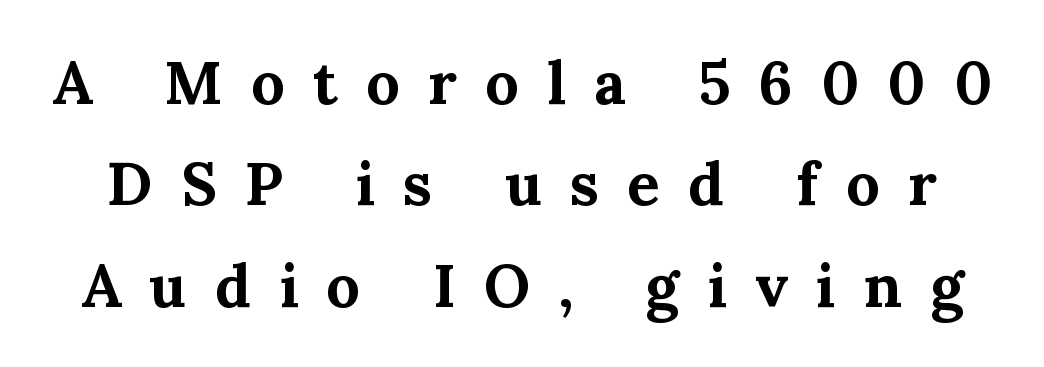
Summary of vertical rhythm: regular, with standard interline spacing. Words float on clear page, feet unadorned. The font is running at its bold setting. The passage shown has open, widely tracked lettering throughout. The characters display serif detailing at their extremities. Think of a printed novel: that variable character pitch is what you see here.
